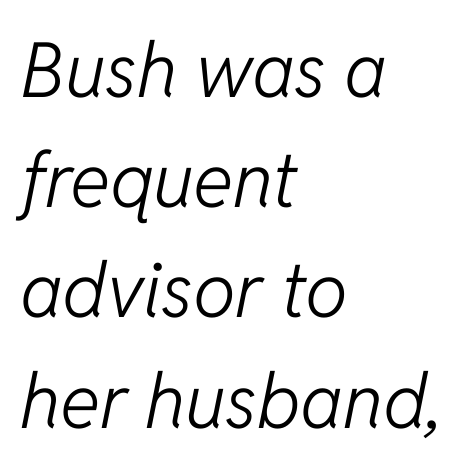
Bold? No — there's no thickening of the strokes. Slanted lettering throughout. Is the letter spacing exaggerated? No — it looks like the ordinary default. Horizontal bands of white between lines are of average thickness.
